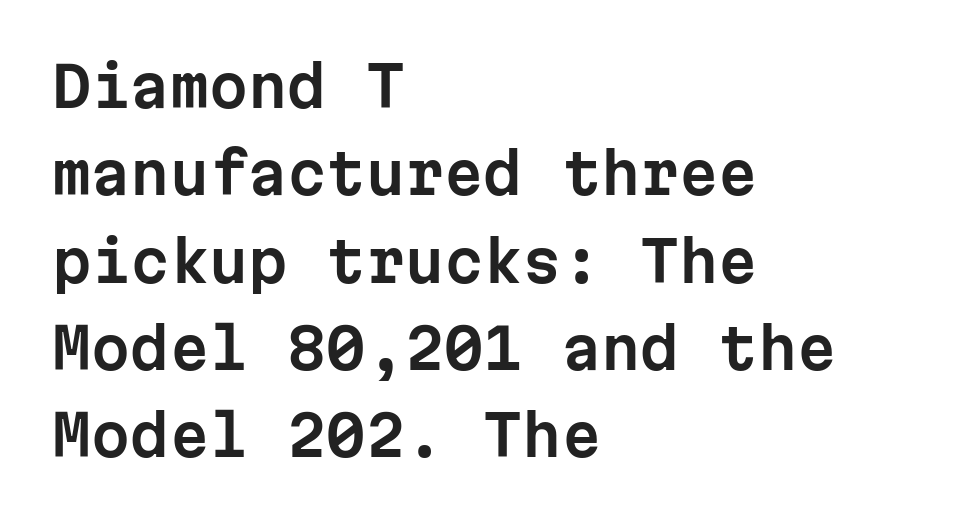
{"serif": "no", "italic": "no", "width": "normal", "stroke_contrast": "low", "x_height": "medium", "monospaced": "yes", "underline": "no", "align": "left", "line_spacing": "normal", "line_spacing_ratio": 1.56, "letter_spacing": "normal", "letter_spacing_em": 0.0, "glyph_px": 56}
